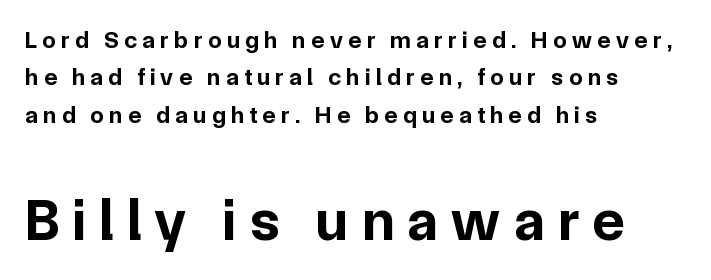
Tracking value appears strongly positive — letters spread wide. Normally led — the rows are evenly, conventionally spaced. The letters in the lower block stand taller than those in the block above. Observe the absence of serifs on each vertical stroke in this sample. If you drew a ruler down the left edge, every line would touch it. This sample has the flowing, uneven cadence of proportional lettering.
